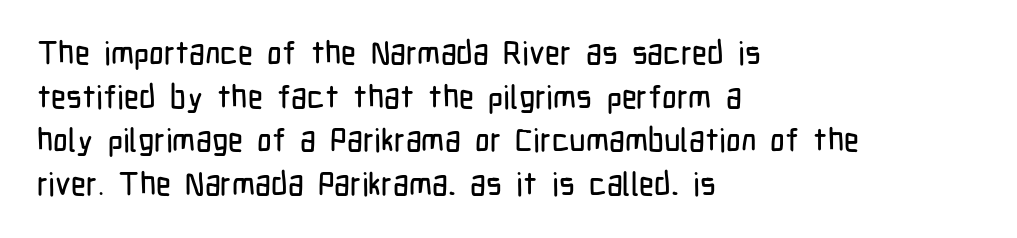
The image shows 32 px condensed sans-serif type, upright; set left-aligned, normal line spacing (1.36x), normal letter spacing, not underlined; low stroke contrast and a medium x-height.
